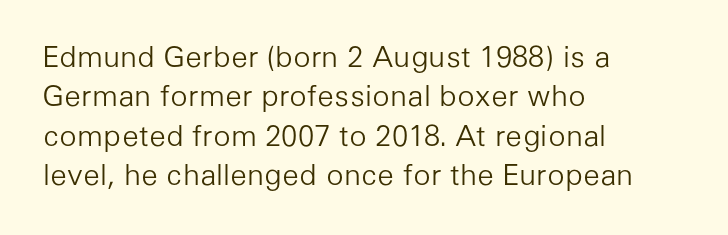
The image shows 29 px light sans-serif type, upright; set left-aligned, normal line spacing (1.36x), normal letter spacing, not underlined; low stroke contrast and a medium x-height.
